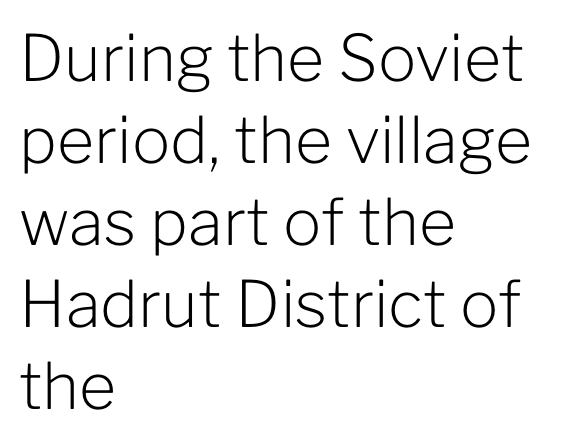
Spacing verdict: proportional, widths tailored to each character. Is the block centered? No — it sits flush against the left margin. The letterforms sit at book weight or below. In terms of leading, this rendering sits right in the middle.
